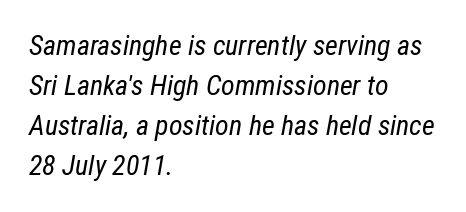
No chunkiness to these letters — they're not bold. Spacing verdict: proportional, widths tailored to each character. Horizontal bands of white between lines are of average thickness. Is the letter spacing exaggerated? No — it looks like the ordinary default. Unmarked baselines from the first word to the last.
